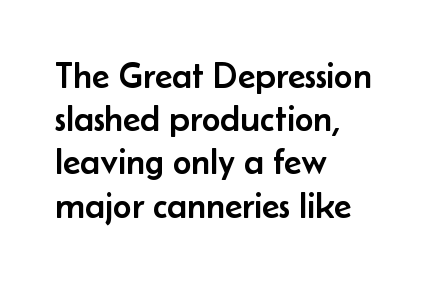
{"serif": "no", "italic": "no", "width": "normal", "stroke_contrast": "low", "x_height": "small", "monospaced": "no", "underline": "no", "align": "left", "line_spacing_ratio": 1.2, "letter_spacing": "normal", "letter_spacing_em": 0.0, "glyph_px": 36}
